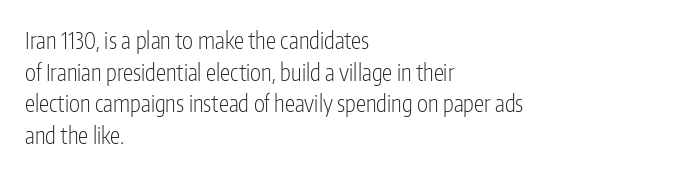
The image shows 23 px text type, upright; set left-aligned, normal line spacing (1.37x), normal letter spacing, not underlined.
